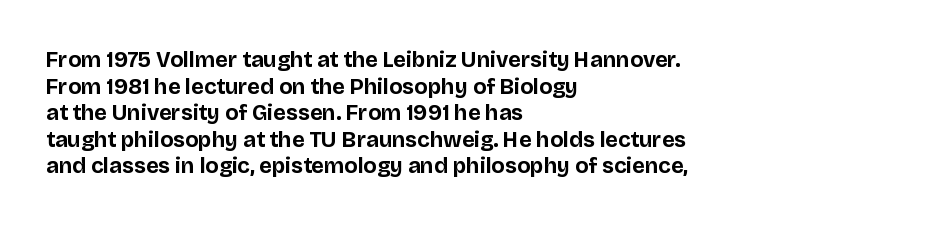
Which margin do the lines hug? The left one — the right edge is uneven. Weight check: bold — yes, fully. Tracking here is standard; glyphs follow each other at the usual distance. Unlike italic type, these characters show no tilt at all. Just letters on the line, the space beneath them empty.
